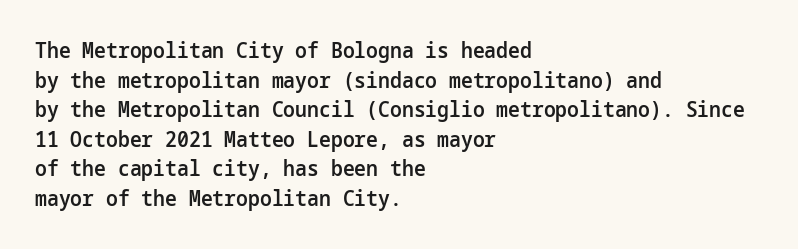
{"italic": "no", "bold": "semi", "underline": "no", "align": "left", "line_spacing": "normal", "line_spacing_ratio": 1.41, "letter_spacing": "normal", "letter_spacing_em": 0.0, "glyph_px": 21}
